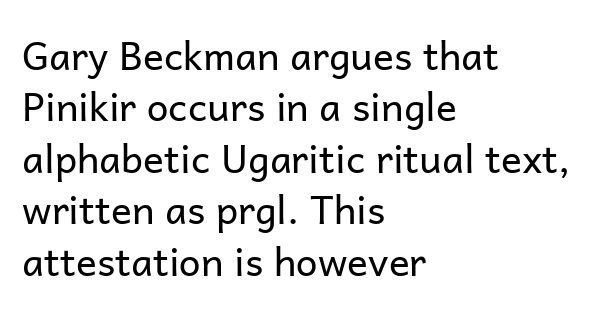
Q: Is the text bold? A: No.
Q: Is the text italic (slanted)? A: No, it is upright.
Q: Is the typeface a serif or a sans-serif typeface? A: Sans-serif.
Q: Is the text underlined? A: No.
Q: How is the paragraph aligned? A: Left-aligned.
Q: Is the spacing between letters normal or unusually wide? A: Normal.
Q: Is the spacing between lines tight, normal or loose? A: Normal.
Q: Width (condensed, normal, or wide)? A: Normal.
Q: Stroke contrast? A: Low.
Q: x-height? A: Medium.
Q: Monospaced? A: No.
